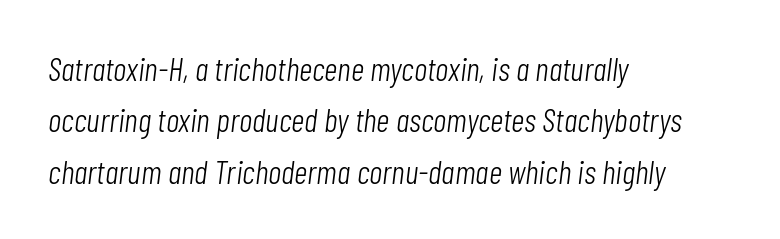
Unbolded letterforms with no extra heft. Spacing verdict: proportional, widths tailored to each character. Does the copy run flush right? No — it runs flush left. Letters rest on an invisible, unmarked baseline.
